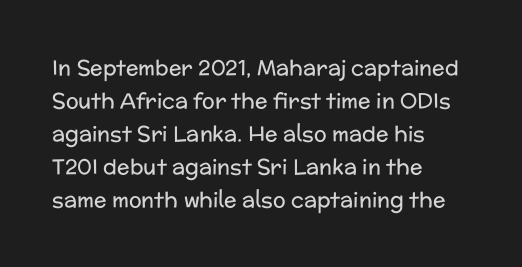
{"italic": "no", "bold": "no", "underline": "no", "align": "left", "line_spacing": "normal", "line_spacing_ratio": 1.57, "letter_spacing": "normal", "letter_spacing_em": 0.0, "glyph_px": 21}
